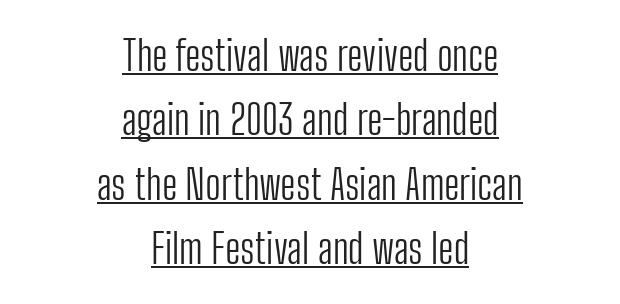
Each line is balanced around a shared central axis. Between one letter and the next there's only the usual sliver of space. In terms of leading, this rendering sits right in the middle. The lettering holds an erect, upright posture throughout.
